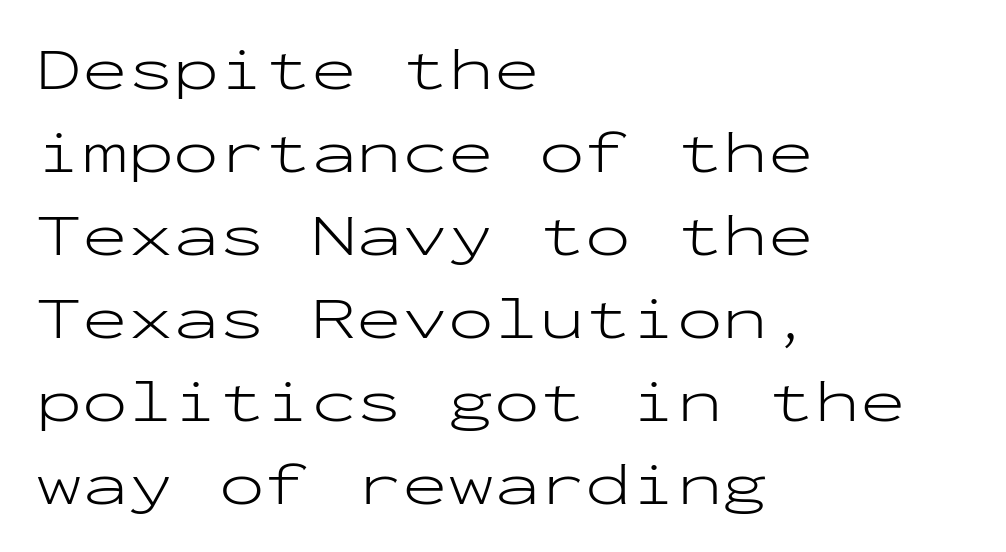
The image shows 61 px light, wide sans-serif type, upright, monospaced; set left-aligned, normal line spacing (1.36x), normal letter spacing, not underlined; low stroke contrast and a medium x-height.
